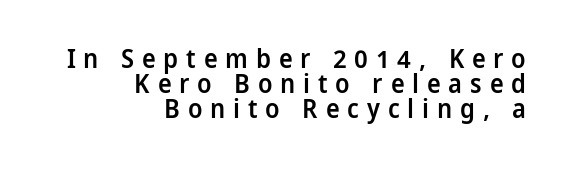
These lines carry some extra weight — a demibold, not a full bold. The gaps between neighbouring characters are conspicuously large. Is the block centered? No — it sits flush against the right margin. The baseline area is clear.
